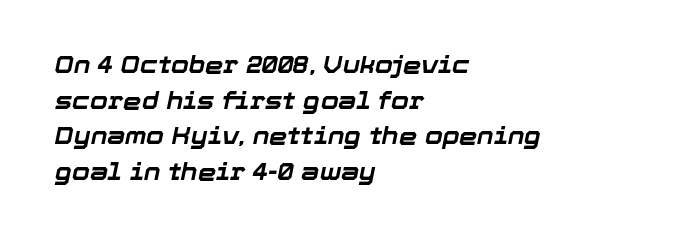
Q: Is the text bold? A: Yes.
Q: Is the text italic (slanted)? A: Yes, it leans right by about 12 degrees.
Q: Is the text underlined? A: No.
Q: How is the paragraph aligned? A: Left-aligned.
Q: Is the spacing between letters normal or unusually wide? A: Normal.
Q: Is the spacing between lines tight, normal or loose? A: Normal.
